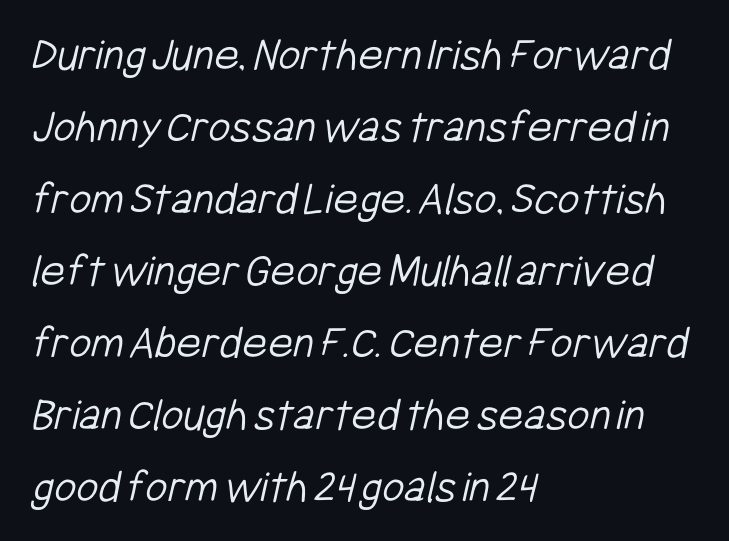
{"serif": "no", "bold": "no", "weight": "light", "width": "condensed", "stroke_contrast": "low", "x_height": "medium", "monospaced": "no", "underline": "no", "align": "left", "line_spacing": "normal", "line_spacing_ratio": 1.5, "letter_spacing": "normal", "letter_spacing_em": 0.0, "glyph_px": 48}
